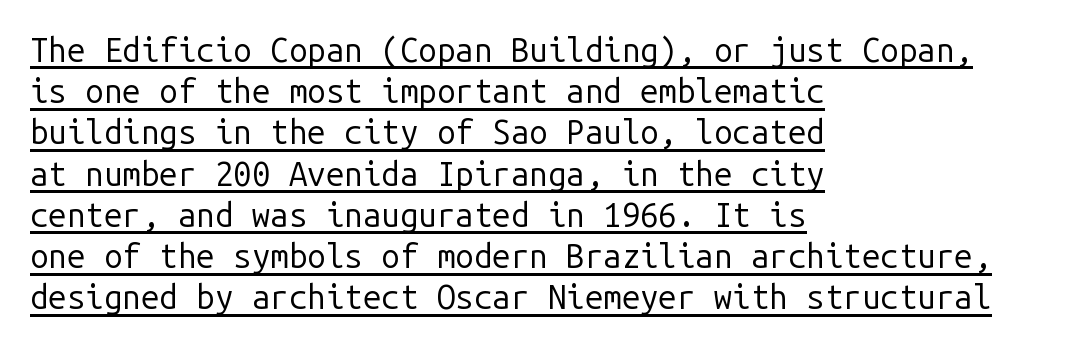
{"serif": "no", "italic": "no", "bold": "no", "weight": "regular", "width": "normal", "stroke_contrast": "low", "x_height": "medium", "monospaced": "yes", "underline": "yes", "align": "left", "line_spacing": "normal", "line_spacing_ratio": 1.25, "letter_spacing": "normal", "letter_spacing_em": 0.0, "glyph_px": 33}
